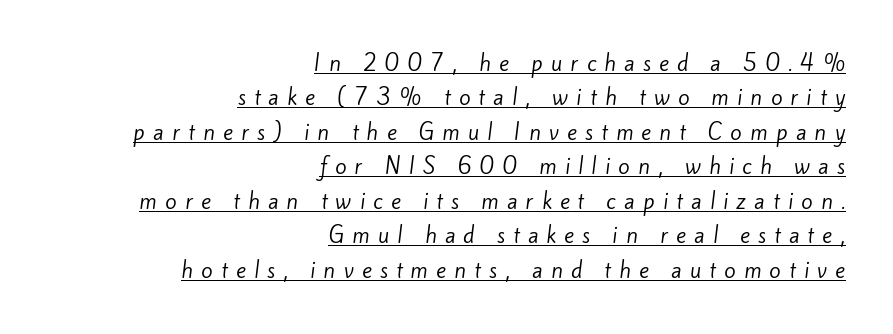
The image shows 21 px text type; set right-aligned, normal line spacing (1.64x), unusually wide letter spacing (+0.39 em), underlined.
